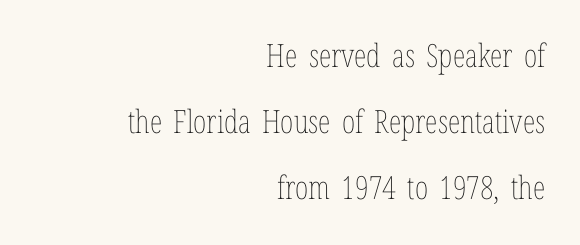
The image shows 32 px thin, condensed type, upright; set right-aligned, loose line spacing (2.07x), normal letter spacing, not underlined; low stroke contrast and a medium x-height.
